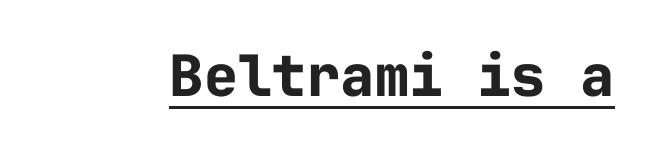
The image shows 57 px bold sans-serif type, upright, monospaced; set normal letter spacing, underlined; low stroke contrast and a medium x-height.
